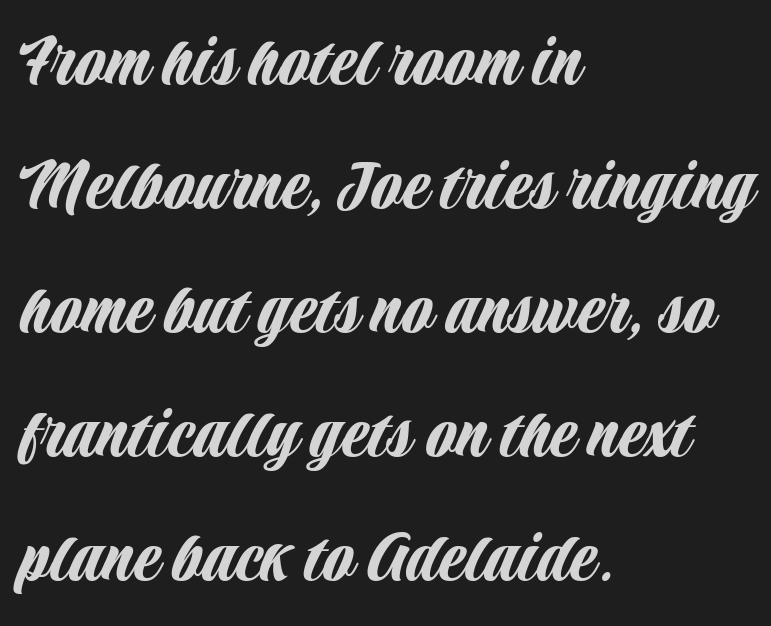
The image shows 78 px condensed sans-serif type; set left-aligned, normal line spacing (1.59x), normal letter spacing, not underlined; low stroke contrast and a large x-height.
